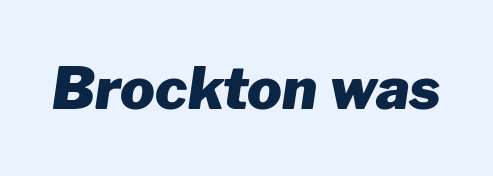
The image shows 58 px heavy type, italic (leaning right); set normal letter spacing, not underlined; low stroke contrast and a medium x-height.
